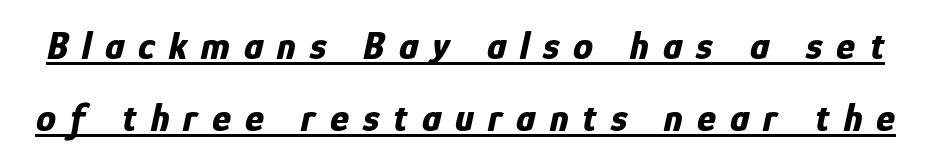
Q: Is the text bold? A: Yes.
Q: Is the text italic (slanted)? A: Yes, it leans right by about 12 degrees.
Q: Is the text underlined? A: Yes.
Q: Is the spacing between letters normal or unusually wide? A: Unusually wide.
Q: Width (condensed, normal, or wide)? A: Condensed.
Q: Stroke contrast? A: Low.
Q: x-height? A: Medium.
Q: Monospaced? A: No.
